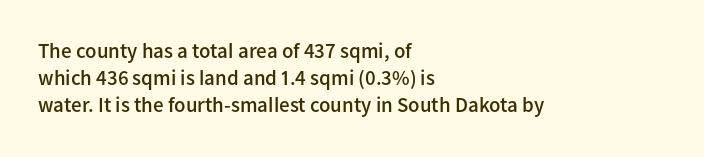
The typography opts for an upright posture over an oblique one. The typesetting leans somewhat heavy: a semibold. Look at the tracking — it's just the regular setting, nothing added. Bare-footed words on every line. Summary of vertical rhythm: regular, with standard interline spacing. The paragraph shown leans on its left margin.
